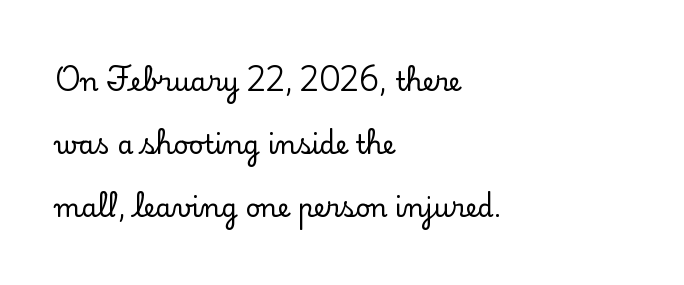
The designer dialed line spacing up above the default. The type sits square on the baseline with zero lean. The strip under each line holds only bare page. Compared with a centered layout, this one pins lines to the left instead. Default kerning and tracking; the words read as compact shapes.
